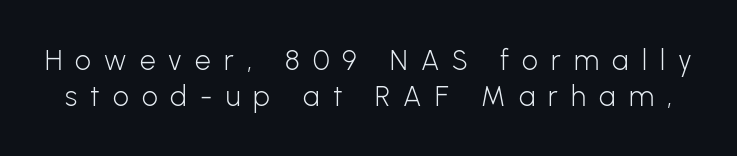
{"serif": "no", "italic": "no", "bold": "no", "weight": "light", "width": "normal", "stroke_contrast": "low", "x_height": "medium", "monospaced": "no", "underline": "no", "line_spacing": "normal", "line_spacing_ratio": 1.28, "letter_spacing": "wide", "letter_spacing_em": 0.47, "glyph_px": 28}
